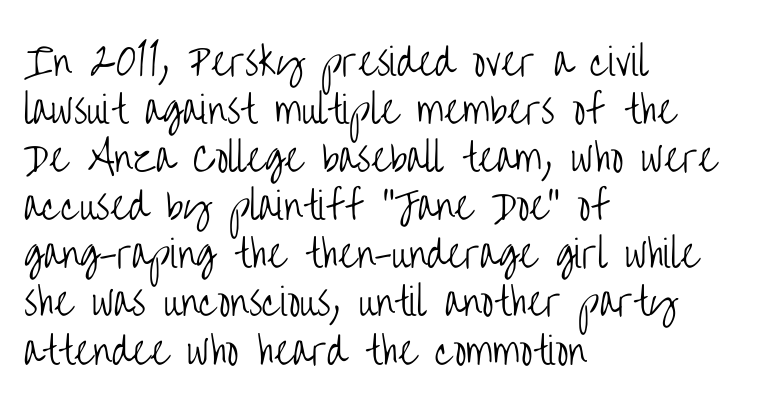
The image shows 37 px light, condensed sans-serif type, upright; set left-aligned, normal line spacing (1.3x), normal letter spacing, not underlined; low stroke contrast and a large x-height.
